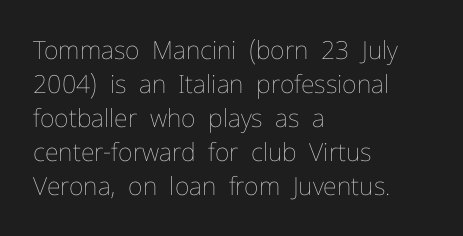
The image shows 25 px text type, upright; set left-aligned, normal line spacing (1.36x), normal letter spacing, not underlined.
